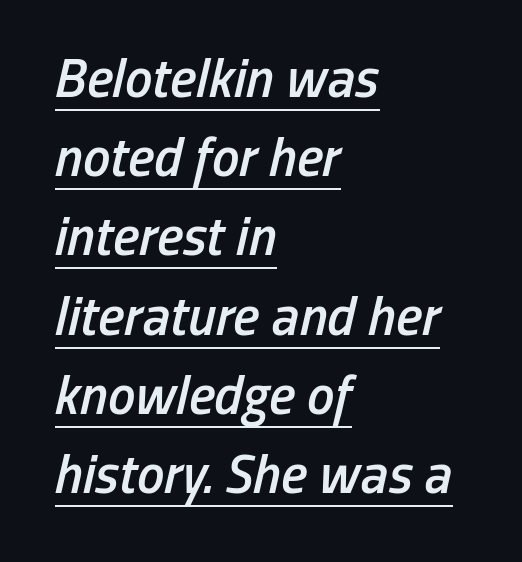
The image shows 55 px semibold, condensed type, italic (leaning right); set left-aligned, normal line spacing (1.44x), normal letter spacing, underlined; low stroke contrast and a medium x-height.
